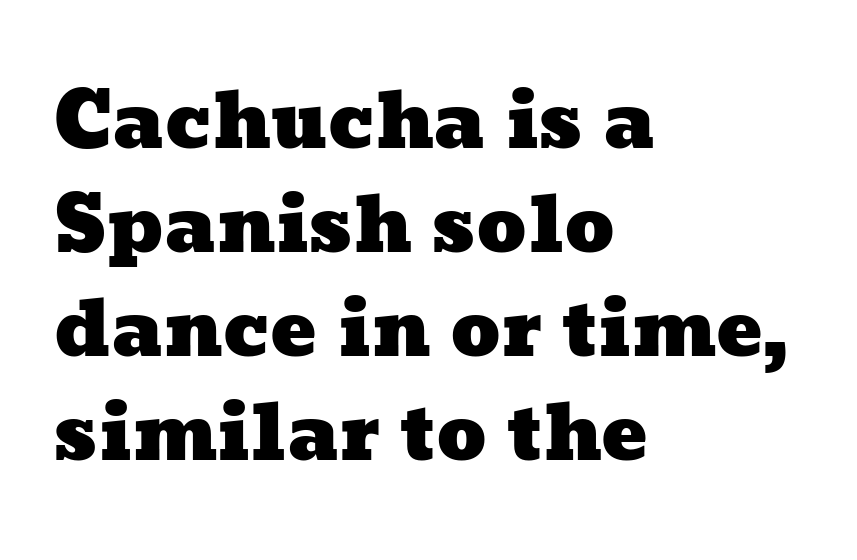
Whoever set this chose a conventional vertical rhythm. Every row of glyphs begins at an identical x-position on the left. Do the characters align in a grid? No, the font is proportional. The space beneath each line is pristine and unruled. You could call the tracking neutral — neither tight nor loose.
